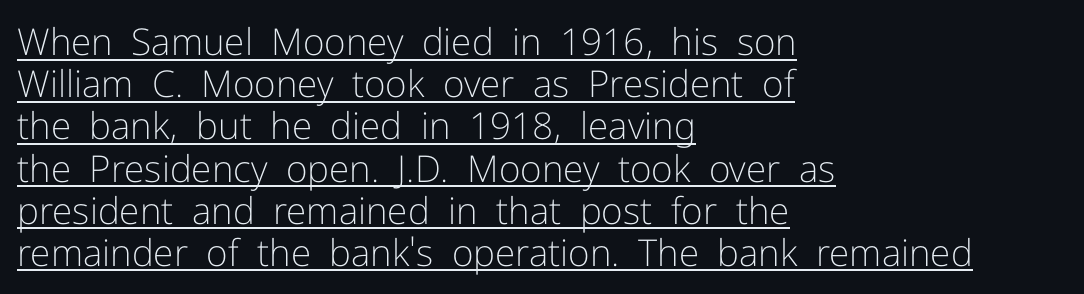
The type is set solid horizontally, with unmodified tracking. Is this a fixed-width face? No — the glyphs have proportional, varying widths. The line-height multiplier appears low, near solid setting. This rendering uses left alignment, leaving the right contour irregular. Is there any slant? The stems are plumb.
